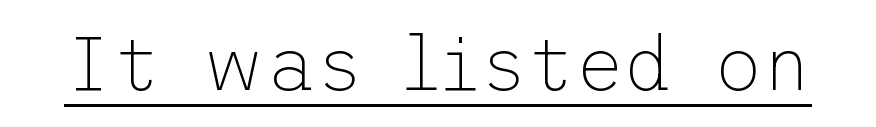
{"serif": "no", "italic": "no", "bold": "no", "weight": "thin", "width": "normal", "stroke_contrast": "low", "x_height": "medium", "underline": "yes", "letter_spacing": "normal", "letter_spacing_em": 0.0, "glyph_px": 76}
